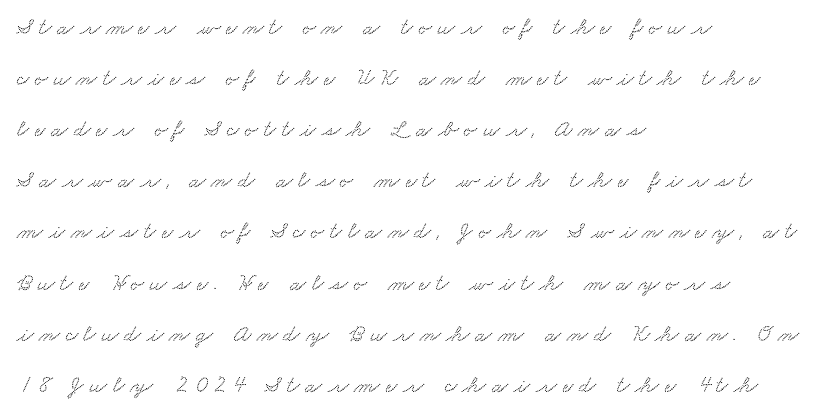
The image shows 24 px text type; set left-aligned, loose line spacing (2.13x), unusually wide letter spacing (+0.24 em), not underlined.
